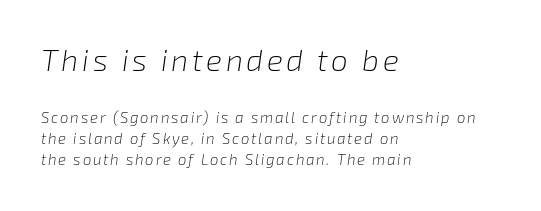
Q: Is the text bold? A: No.
Q: Is the text italic (slanted)? A: Yes, it leans right by about 8 degrees.
Q: Is the text underlined? A: No.
Q: How is the paragraph aligned? A: Left-aligned.
Q: Is the spacing between lines tight, normal or loose? A: Normal.
Q: Which block of text is set in a larger size, the first (top) or the second (bottom)? A: The first (top) one.
Q: Width (condensed, normal, or wide)? A: Normal.
Q: Stroke contrast? A: Low.
Q: x-height? A: Medium.
Q: Monospaced? A: No.
